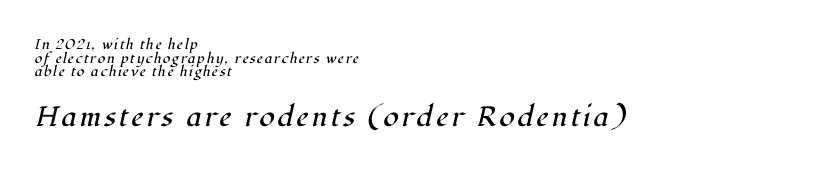
The image shows 28 px regular-weight serif type, italic (leaning right); set left-aligned, tight line spacing (0.97x), not underlined; the second (bottom) block is 2.0x larger; high stroke contrast and a medium x-height.
